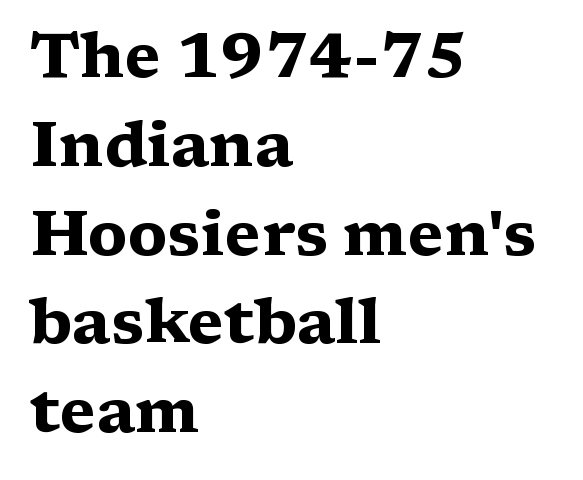
Posture: straight, roman, zero tilt. Old-style or modern, the face here clearly has serifs. Varying glyph widths throughout — classic text-font behaviour. Every letter is thick-stroked: bold, no question. Glance below the letters and you will spot only blank space. Does the leading feel generous? No, just average.
